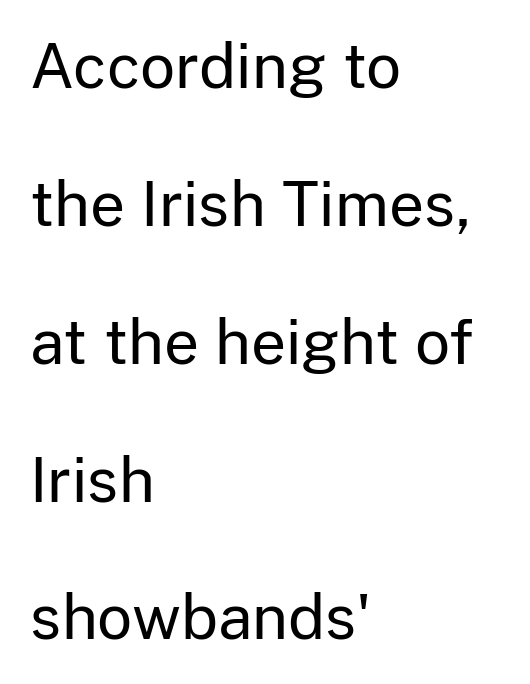
The strokes carry an ordinary text weight at most. Grotesque or geometric, the face here clearly has no serifs. Decoration check: the copy has no underline. This sample uses plain, unmodified letter spacing.
